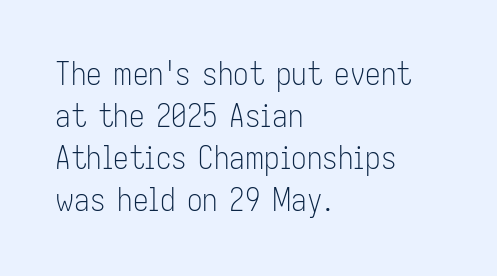
{"serif": "no", "italic": "no", "bold": "no", "weight": "light", "width": "condensed", "stroke_contrast": "low", "x_height": "medium", "monospaced": "no", "underline": "no", "align": "left", "line_spacing": "normal", "line_spacing_ratio": 1.36, "letter_spacing": "normal", "letter_spacing_em": 0.0, "glyph_px": 31}
